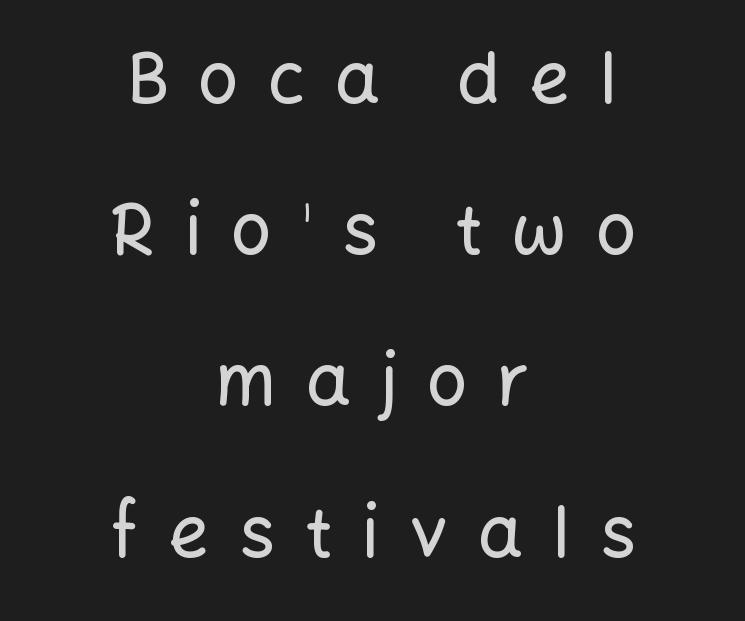
The image shows 71 px sans-serif type, upright; set centered, loose line spacing (2.13x), unusually wide letter spacing (+0.42 em), not underlined; low stroke contrast and a medium x-height.
